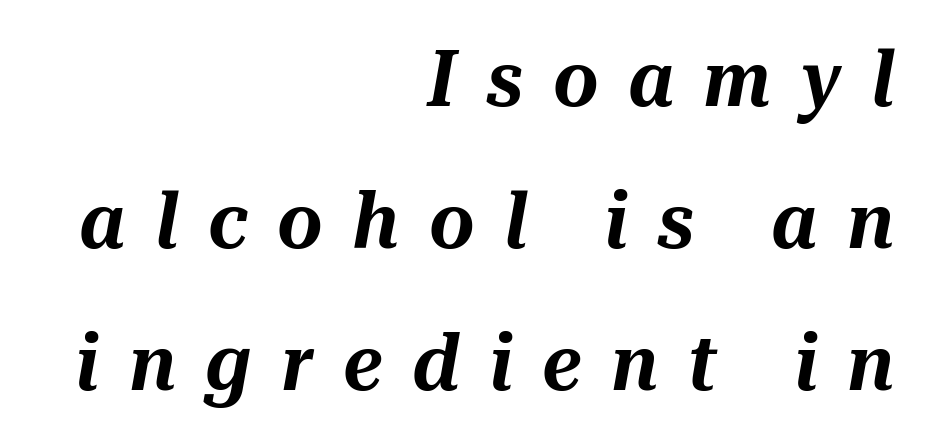
Q: Is the text italic (slanted)? A: Yes, it leans right by about 10 degrees.
Q: Is the text underlined? A: No.
Q: How is the paragraph aligned? A: Right-aligned.
Q: Is the spacing between letters normal or unusually wide? A: Unusually wide.
Q: Width (condensed, normal, or wide)? A: Normal.
Q: Stroke contrast? A: Medium.
Q: x-height? A: Medium.
Q: Monospaced? A: No.
